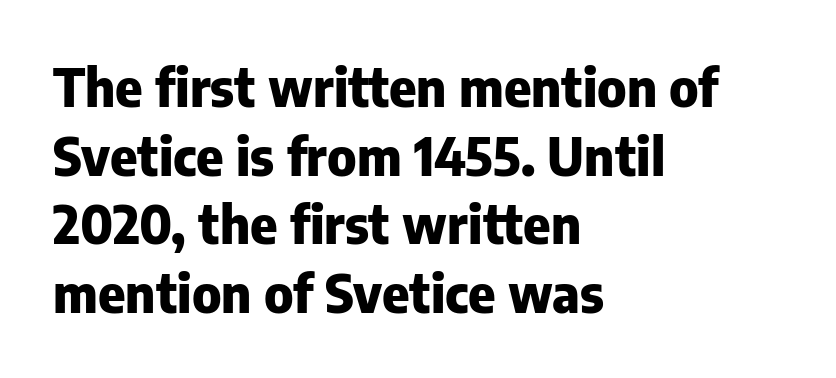
{"serif": "no", "italic": "no", "bold": "yes", "weight": "heavy", "width": "normal", "stroke_contrast": "low", "x_height": "medium", "monospaced": "no", "underline": "no", "align": "left", "line_spacing": "normal", "line_spacing_ratio": 1.32, "letter_spacing": "normal", "letter_spacing_em": 0.0, "glyph_px": 52}
